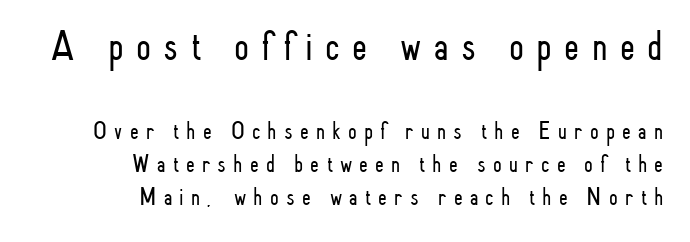
The image shows 43 px light, condensed sans-serif type, upright; set right-aligned, normal line spacing (1.33x), unusually wide letter spacing (+0.29 em), not underlined; the first (top) block is 1.72x larger; low stroke contrast and a small x-height.
